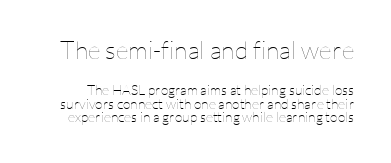
The image shows 25 px text type, upright; set tight line spacing (0.99x), normal letter spacing, not underlined; the first (top) block is 1.79x larger.
